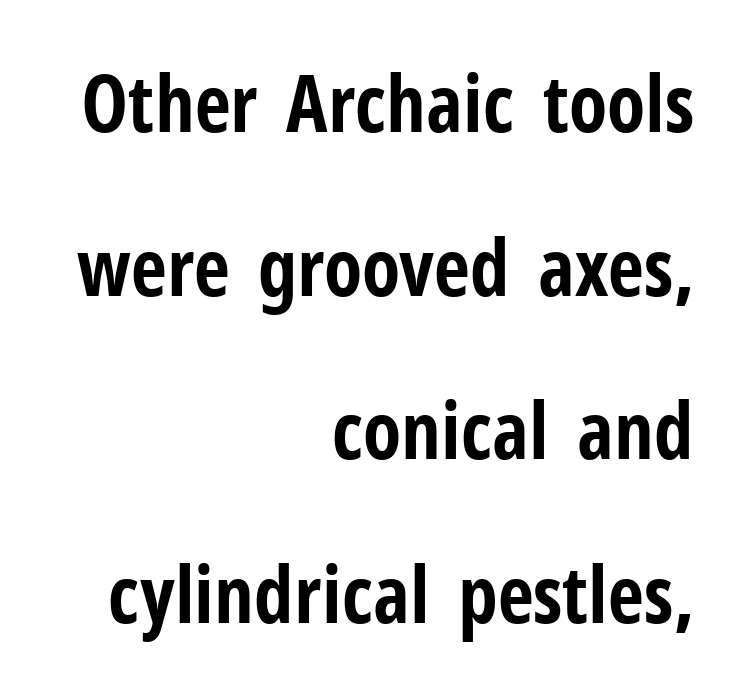
Vertical spacing — loose. Italic? Not at all — the glyphs are vertical. The face used here is a sans, in the tradition of grotesques and geometrics. The face used here has the dense, thick strokes of a bold.
